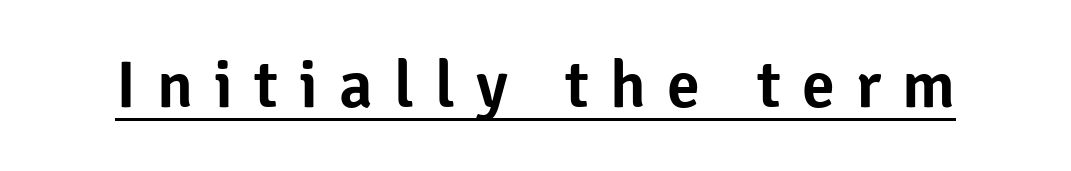
Q: Is the text italic (slanted)? A: No, it is upright.
Q: Is the typeface a serif or a sans-serif typeface? A: Sans-serif.
Q: Is the text underlined? A: Yes.
Q: Is the spacing between letters normal or unusually wide? A: Unusually wide.
Q: Width (condensed, normal, or wide)? A: Normal.
Q: Stroke contrast? A: Low.
Q: x-height? A: Medium.
Q: Monospaced? A: No.
